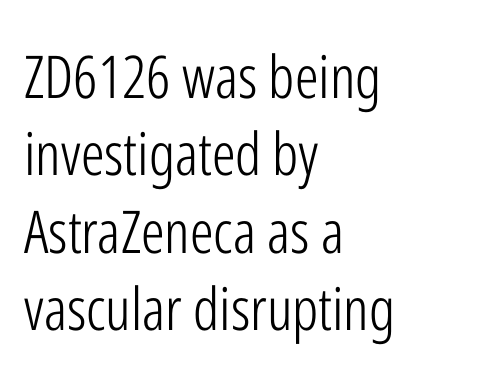
Q: Is the text bold? A: No.
Q: Is the text italic (slanted)? A: No, it is upright.
Q: Is the typeface a serif or a sans-serif typeface? A: Sans-serif.
Q: Is the text underlined? A: No.
Q: How is the paragraph aligned? A: Left-aligned.
Q: Is the spacing between letters normal or unusually wide? A: Normal.
Q: Is the spacing between lines tight, normal or loose? A: Normal.
Q: Width (condensed, normal, or wide)? A: Condensed.
Q: Stroke contrast? A: Low.
Q: x-height? A: Medium.
Q: Monospaced? A: No.
